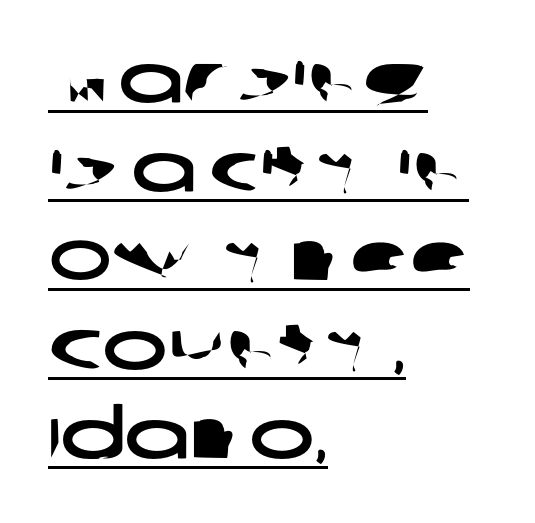
{"serif": "no", "width": "wide", "stroke_contrast": "low", "x_height": "large", "monospaced": "no", "underline": "yes", "align": "left", "line_spacing": "normal", "line_spacing_ratio": 1.29, "letter_spacing": "normal", "letter_spacing_em": 0.0, "glyph_px": 69}
